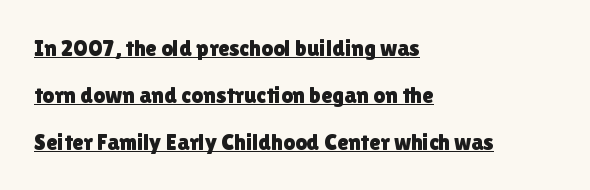
Reading down the block, your eye returns to a fixed left position each line. Each word holds together tightly as a unit, with standard inter-letter gaps. Summary of vertical rhythm: relaxed, with wide interline spacing. In terms of posture, this sample is upright. Emphasis is given by a line drawn under the lettering.
